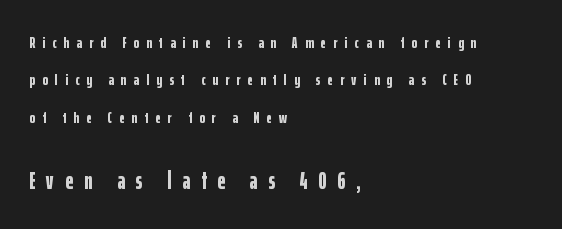
The image shows 24 px bold type, upright; set left-aligned, loose line spacing (2.34x), unusually wide letter spacing (+0.46 em), not underlined; the second (bottom) block is 1.5x larger.
